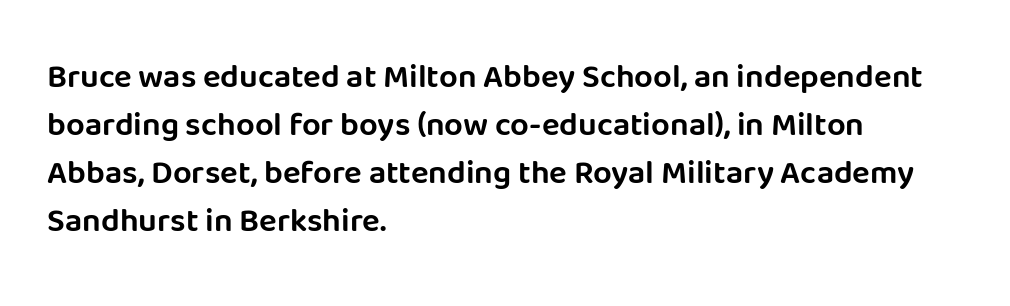
Q: Is the text italic (slanted)? A: No, it is upright.
Q: Is the typeface a serif or a sans-serif typeface? A: Sans-serif.
Q: Is the text underlined? A: No.
Q: How is the paragraph aligned? A: Left-aligned.
Q: Is the spacing between letters normal or unusually wide? A: Normal.
Q: Is the spacing between lines tight, normal or loose? A: Normal.
Q: Width (condensed, normal, or wide)? A: Normal.
Q: Stroke contrast? A: Low.
Q: x-height? A: Large.
Q: Monospaced? A: No.
